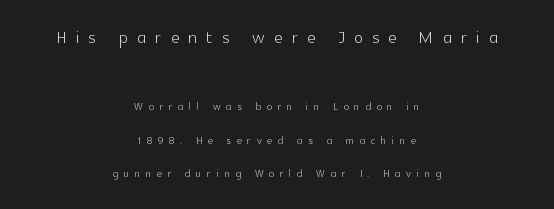
{"italic": "no", "bold": "no", "underline": "no", "align": "center", "line_spacing": "loose", "line_spacing_ratio": 2.41, "letter_spacing": "wide", "letter_spacing_em": 0.41, "larger_block": "first", "size_ratio": 1.64, "glyph_px": 23}
